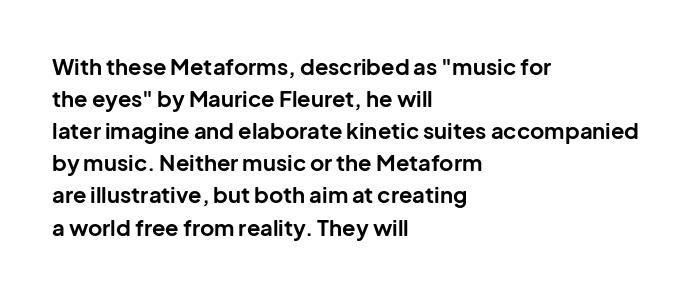
The image shows 22 px bold type, upright; set left-aligned, normal line spacing (1.46x), normal letter spacing, not underlined.
